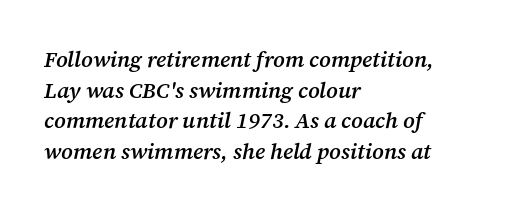
The image shows 22 px text type, italic (leaning right); set left-aligned, normal line spacing (1.39x), normal letter spacing, not underlined.
